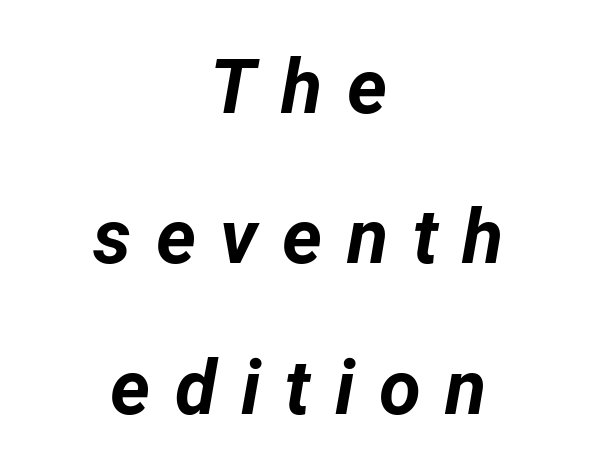
Q: Is the text bold? A: Yes.
Q: Is the text italic (slanted)? A: Yes, it leans right by about 12 degrees.
Q: Is the text underlined? A: No.
Q: How is the paragraph aligned? A: Centered.
Q: Is the spacing between letters normal or unusually wide? A: Unusually wide.
Q: Is the spacing between lines tight, normal or loose? A: Loose.
Q: Width (condensed, normal, or wide)? A: Normal.
Q: Stroke contrast? A: Low.
Q: x-height? A: Medium.
Q: Monospaced? A: No.
